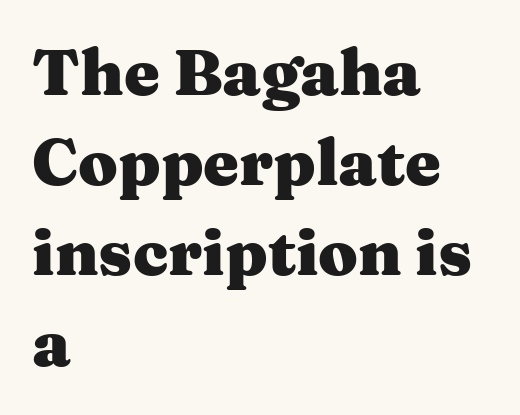
The image shows 64 px heavy, wide serif type, upright; set left-aligned, normal line spacing (1.41x), normal letter spacing, not underlined; medium stroke contrast and a medium x-height.
